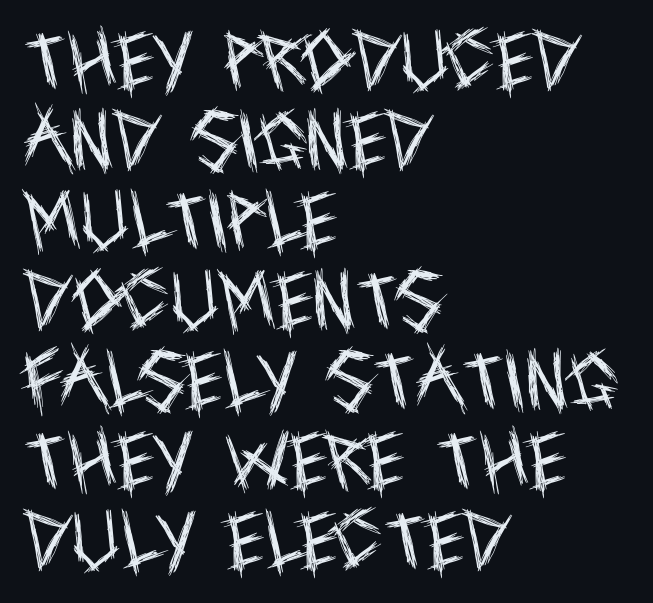
The image shows 65 px regular-weight, condensed sans-serif type, upright; set left-aligned, line spacing 1.23x, normal letter spacing, not underlined; a large x-height.
